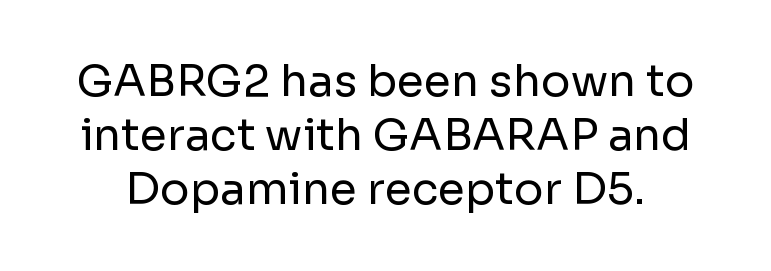
{"serif": "no", "italic": "no", "bold": "no", "weight": "regular", "width": "normal", "stroke_contrast": "low", "x_height": "medium", "monospaced": "no", "underline": "no", "line_spacing_ratio": 1.23, "letter_spacing": "normal", "letter_spacing_em": 0.0, "glyph_px": 44}
